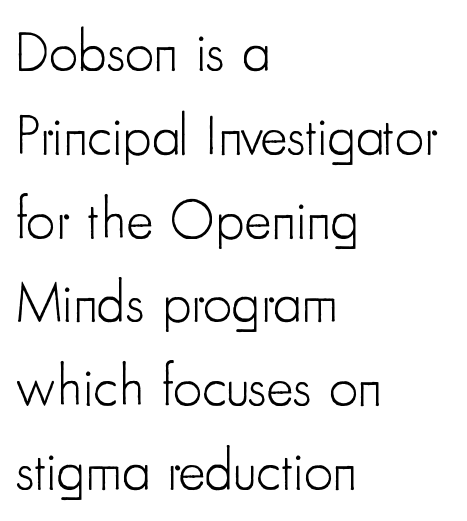
Q: Is the text bold? A: No.
Q: Is the text italic (slanted)? A: No, it is upright.
Q: Is the typeface a serif or a sans-serif typeface? A: Sans-serif.
Q: Is the text underlined? A: No.
Q: How is the paragraph aligned? A: Left-aligned.
Q: Is the spacing between letters normal or unusually wide? A: Normal.
Q: Is the spacing between lines tight, normal or loose? A: Normal.
Q: Width (condensed, normal, or wide)? A: Condensed.
Q: Stroke contrast? A: Low.
Q: x-height? A: Small.
Q: Monospaced? A: No.
